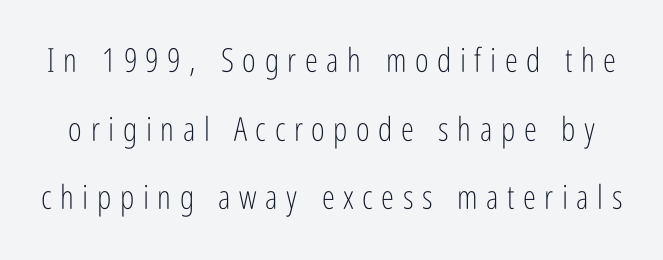
The image shows 33 px light, condensed sans-serif type, upright; set loose line spacing (2.08x), unusually wide letter spacing (+0.26 em), not underlined; low stroke contrast and a medium x-height.
